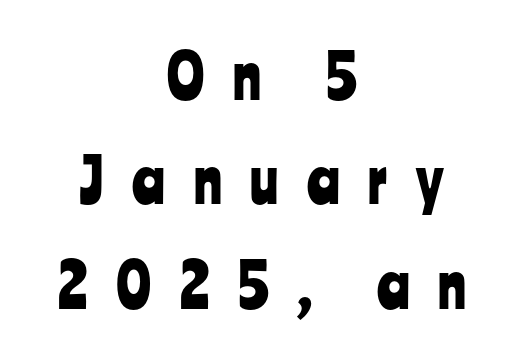
The letters stand straight up with perfectly vertical stems. This rendering uses center alignment, leaving both contours irregular but symmetric. Display-style spreading of the glyphs; the letterfit is very open. Rule under the text: the space is simply empty. Character widths vary here, with narrow letters taking less room than wide ones. This sample uses a sans-serif face.
